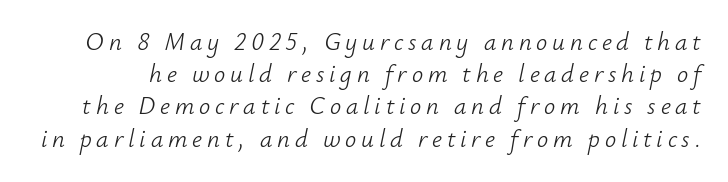
The image shows 25 px text type, italic (leaning right); set normal line spacing (1.29x), not underlined.
